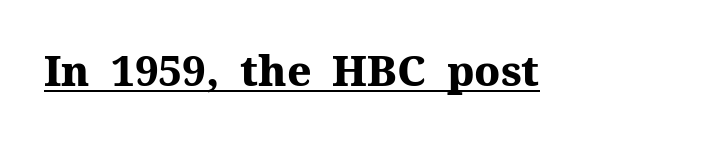
You could not count columns in this text — the font is proportionally spaced. I'd describe the lettering as bold — thick and assertive. The axis of the letterforms is exactly vertical. Emphasis is given by a line drawn under the lettering.
